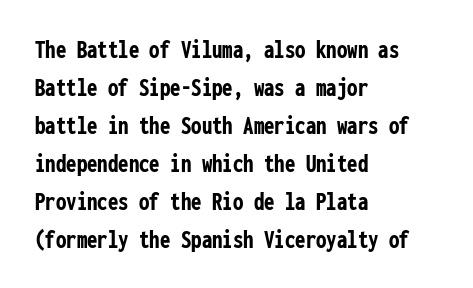
The image shows 26 px bold type, upright; set left-aligned, normal line spacing (1.46x), normal letter spacing, not underlined.
